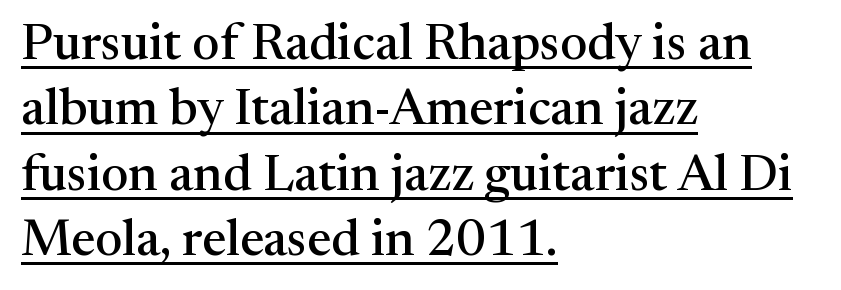
The image shows 51 px serif type, upright; set left-aligned, normal line spacing (1.28x), normal letter spacing, underlined; medium stroke contrast and a medium x-height.
